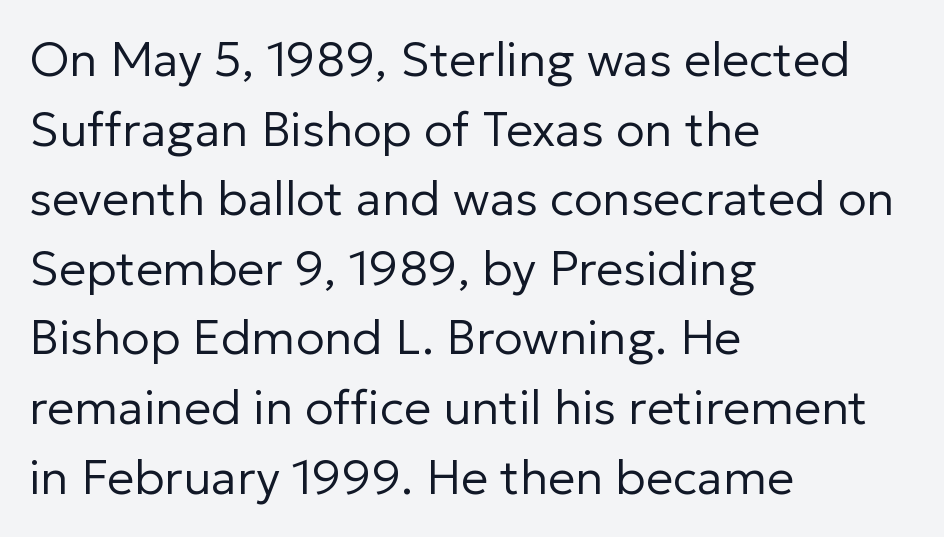
Q: Is the text bold? A: No.
Q: Is the text italic (slanted)? A: No, it is upright.
Q: Is the typeface a serif or a sans-serif typeface? A: Sans-serif.
Q: Is the text underlined? A: No.
Q: How is the paragraph aligned? A: Left-aligned.
Q: Is the spacing between letters normal or unusually wide? A: Normal.
Q: Is the spacing between lines tight, normal or loose? A: Normal.
Q: Width (condensed, normal, or wide)? A: Normal.
Q: Stroke contrast? A: Low.
Q: x-height? A: Medium.
Q: Monospaced? A: No.
